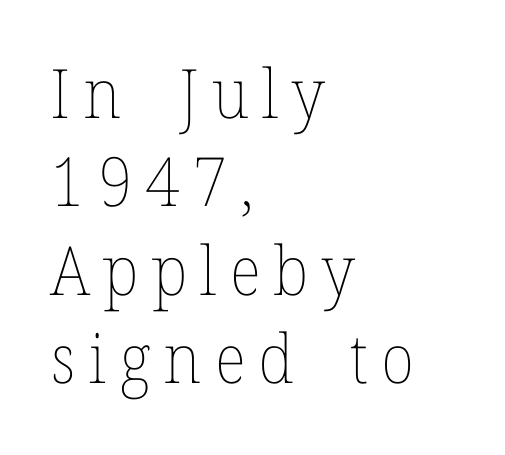
Evenly set lines give the paragraph a standard silhouette. Only glyphs here, with clear space below each row. The compositor pushed each line to the left boundary. Italic: no, the glyphs are upright roman.
